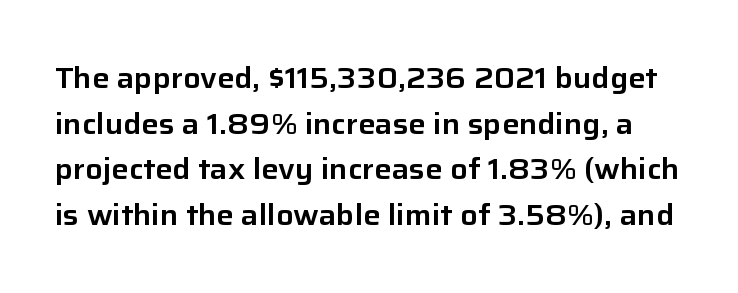
The image shows 29 px sans-serif type, upright; set normal line spacing (1.57x), normal letter spacing, not underlined; low stroke contrast and a medium x-height.
